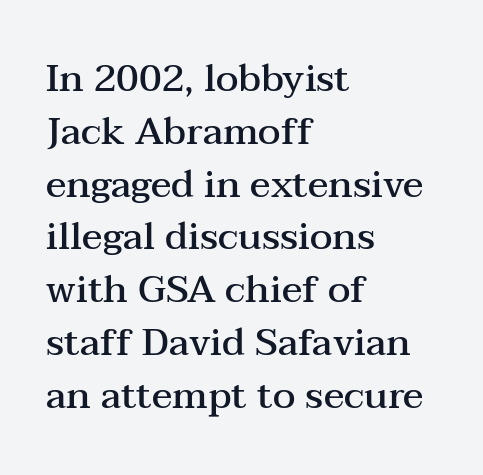
To sum up the face: it has serifs. Each word holds together tightly as a unit, with standard inter-letter gaps. Reading down the column, the eye jumps a familiar distance to each next line. A clean baseline with only descenders dipping below it. These lines were composed using upright roman letters. Set as a demibold, roughly 600 on the weight scale.
